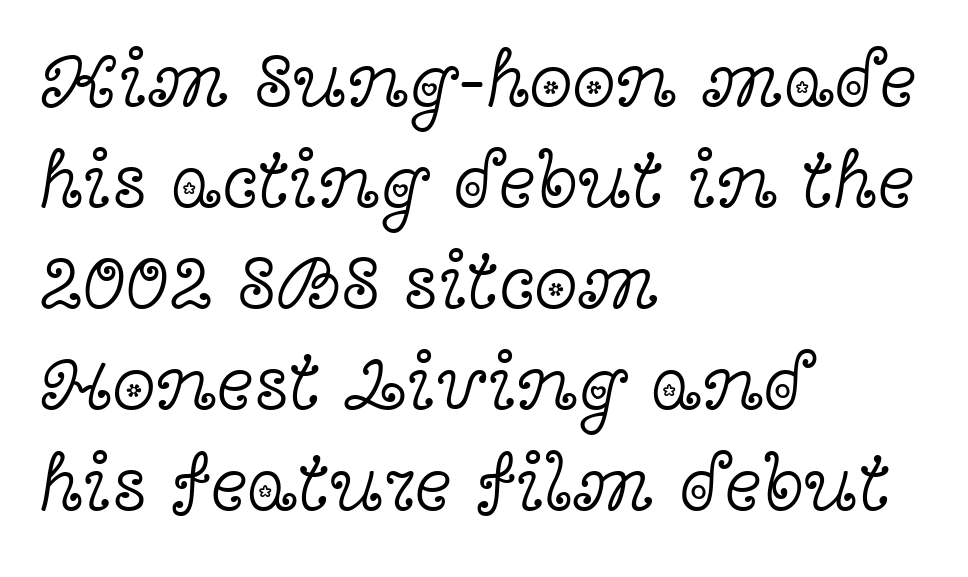
Q: Is the text bold? A: No.
Q: Is the text italic (slanted)? A: Yes.
Q: Is the typeface a serif or a sans-serif typeface? A: Serif.
Q: Is the text underlined? A: No.
Q: How is the paragraph aligned? A: Left-aligned.
Q: Is the spacing between letters normal or unusually wide? A: Normal.
Q: Is the spacing between lines tight, normal or loose? A: Normal.
Q: Width (condensed, normal, or wide)? A: Wide.
Q: x-height? A: Medium.
Q: Monospaced? A: No.
